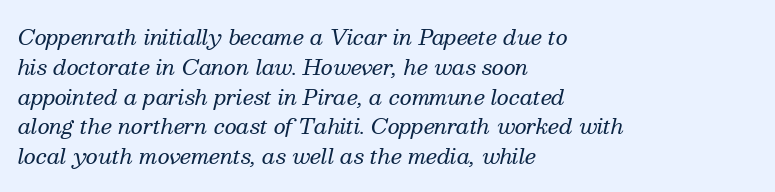
{"italic": "yes", "lean": "right", "slant_degrees": 13, "bold": "no", "underline": "no", "align": "left", "line_spacing": "normal", "line_spacing_ratio": 1.42, "letter_spacing": "normal", "letter_spacing_em": 0.0, "glyph_px": 21}
